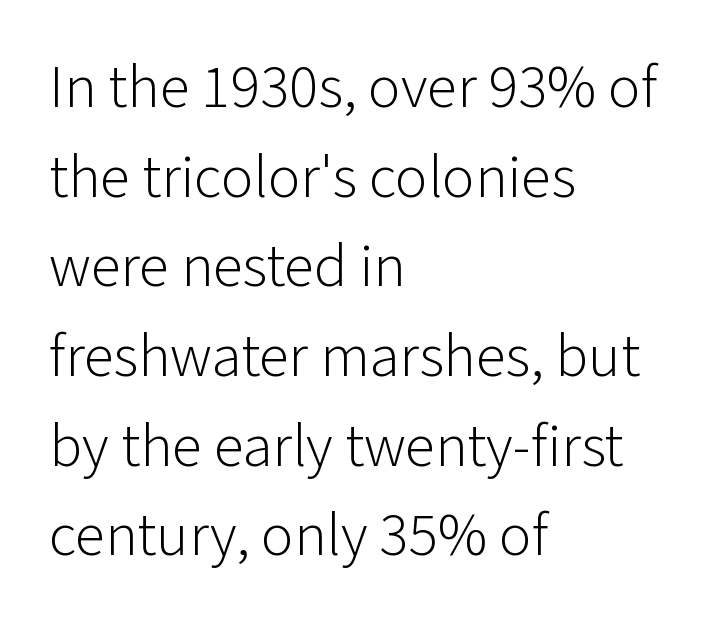
Q: Is the text bold? A: No.
Q: Is the text italic (slanted)? A: No, it is upright.
Q: Is the typeface a serif or a sans-serif typeface? A: Sans-serif.
Q: Is the text underlined? A: No.
Q: How is the paragraph aligned? A: Left-aligned.
Q: Is the spacing between letters normal or unusually wide? A: Normal.
Q: Is the spacing between lines tight, normal or loose? A: Normal.
Q: Width (condensed, normal, or wide)? A: Normal.
Q: Stroke contrast? A: Low.
Q: x-height? A: Medium.
Q: Monospaced? A: No.
